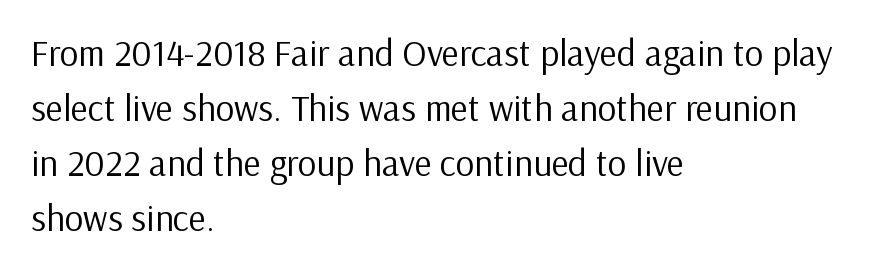
Q: Is the text bold? A: No.
Q: Is the text italic (slanted)? A: No, it is upright.
Q: Is the typeface a serif or a sans-serif typeface? A: Sans-serif.
Q: Is the text underlined? A: No.
Q: How is the paragraph aligned? A: Left-aligned.
Q: Is the spacing between letters normal or unusually wide? A: Normal.
Q: Is the spacing between lines tight, normal or loose? A: Normal.
Q: Width (condensed, normal, or wide)? A: Normal.
Q: Stroke contrast? A: Low.
Q: x-height? A: Medium.
Q: Monospaced? A: No.
